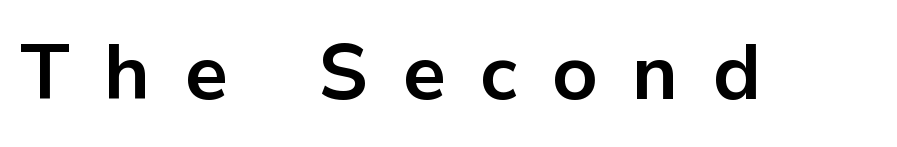
The letters are spread apart with noticeably loose tracking. This sample uses an upright cut, with every glyph sitting square on the baseline. Regarding serifs, this sample does without them. Plenty of ink on the page — the face is bold. Varying glyph widths throughout — classic text-font behaviour.
